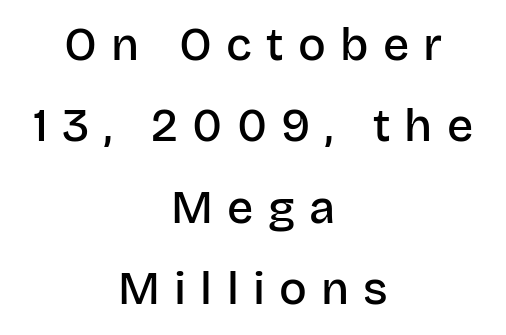
Unmarked baselines from the first word to the last. To sum up the face: it is a sans, with no serifs. Strokes here are thickened, but only to semibold level. A typesetter would call this proportional, since set widths differ per character. Characters remain perfectly vertical along every line.
